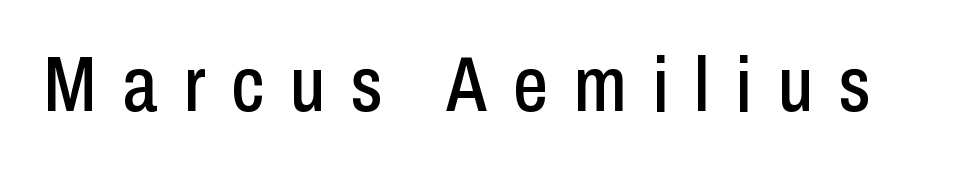
Unlike a traditional serif, this face leaves its strokes unadorned. The words here are not underlined. Is the letter spacing exaggerated? Yes — the characters are pushed far apart. Each letter keeps its own natural width here, so spacing adapts to shape.
